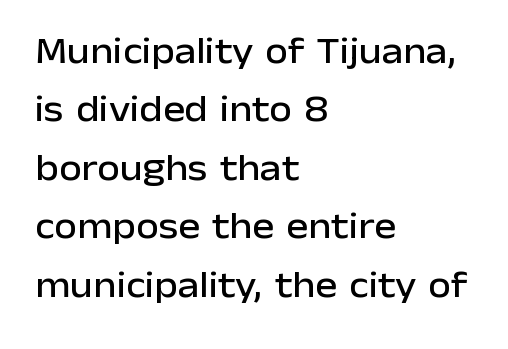
The image shows 37 px sans-serif type, upright; set left-aligned, normal line spacing (1.58x), normal letter spacing, not underlined; low stroke contrast and a medium x-height.
